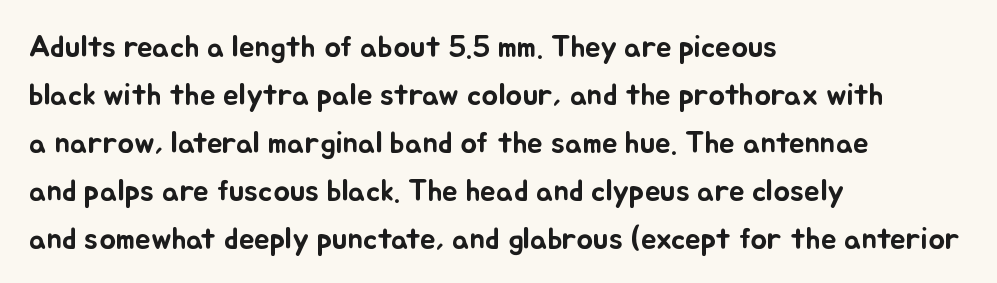
The image shows 31 px text type, upright; set left-aligned, normal line spacing (1.55x), normal letter spacing, not underlined; low stroke contrast and a small x-height.
